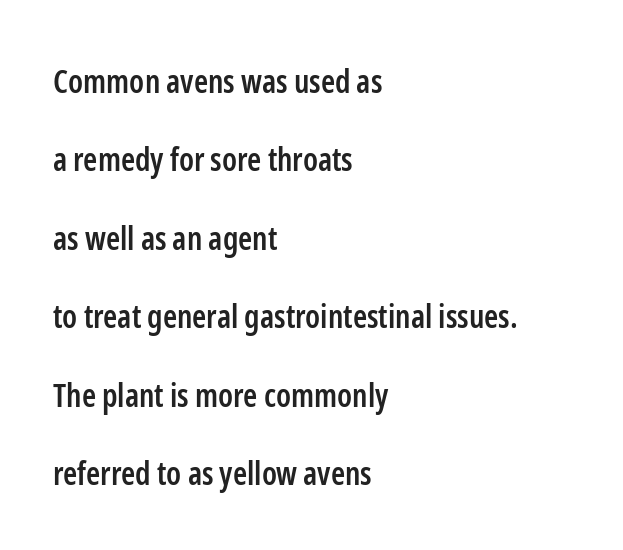
Q: Is the text bold? A: Semi-bold.
Q: Is the text italic (slanted)? A: No, it is upright.
Q: Is the typeface a serif or a sans-serif typeface? A: Sans-serif.
Q: Is the text underlined? A: No.
Q: How is the paragraph aligned? A: Left-aligned.
Q: Is the spacing between letters normal or unusually wide? A: Normal.
Q: Is the spacing between lines tight, normal or loose? A: Loose.
Q: Width (condensed, normal, or wide)? A: Condensed.
Q: Stroke contrast? A: Low.
Q: x-height? A: Medium.
Q: Monospaced? A: No.
